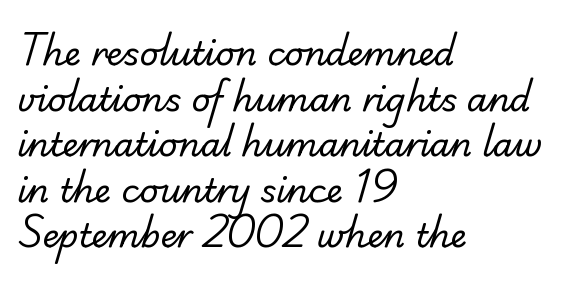
{"serif": "no", "bold": "no", "weight": "regular", "width": "normal", "stroke_contrast": "low", "x_height": "small", "monospaced": "no", "underline": "no", "align": "left", "line_spacing": "normal", "line_spacing_ratio": 1.38, "letter_spacing": "normal", "letter_spacing_em": 0.0, "glyph_px": 33}
